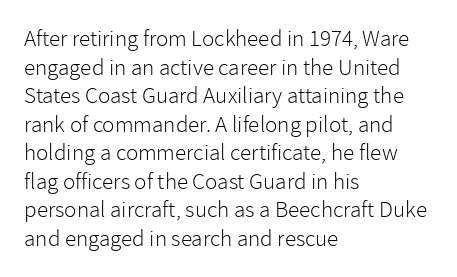
The image shows 23 px text type, upright; set left-aligned, line spacing 1.24x, normal letter spacing, not underlined.
